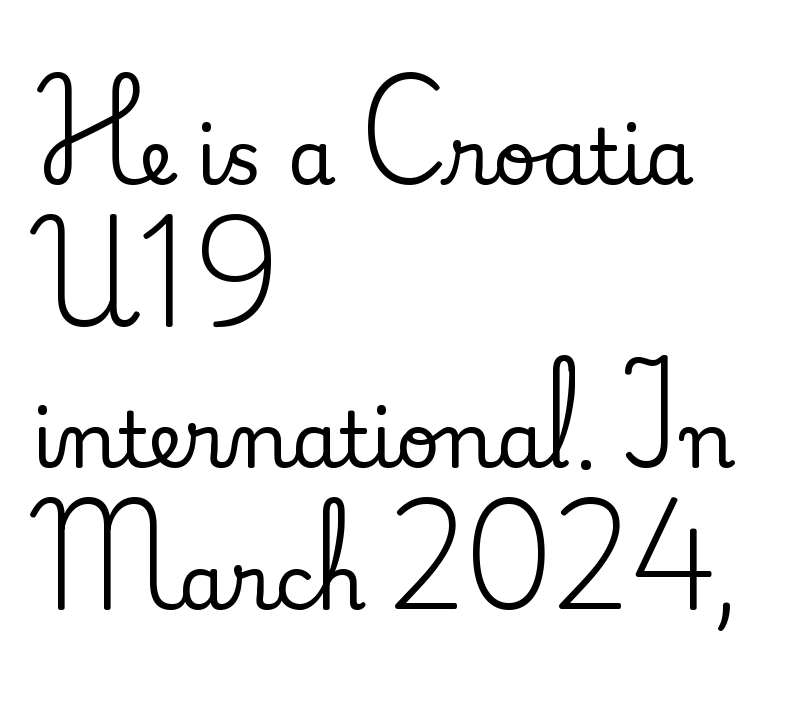
The image shows 77 px serif type, upright; set left-aligned, line spacing 1.84x, normal letter spacing, not underlined; medium stroke contrast and a small x-height.
